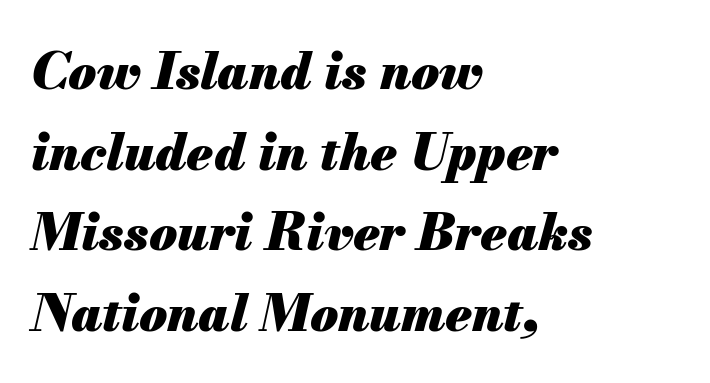
{"italic": "yes", "lean": "right", "slant_degrees": 13, "bold": "yes", "weight": "heavy", "width": "normal", "stroke_contrast": "medium", "x_height": "small", "monospaced": "no", "underline": "no", "align": "left", "line_spacing": "normal", "line_spacing_ratio": 1.58, "letter_spacing": "normal", "letter_spacing_em": 0.0, "glyph_px": 51}
